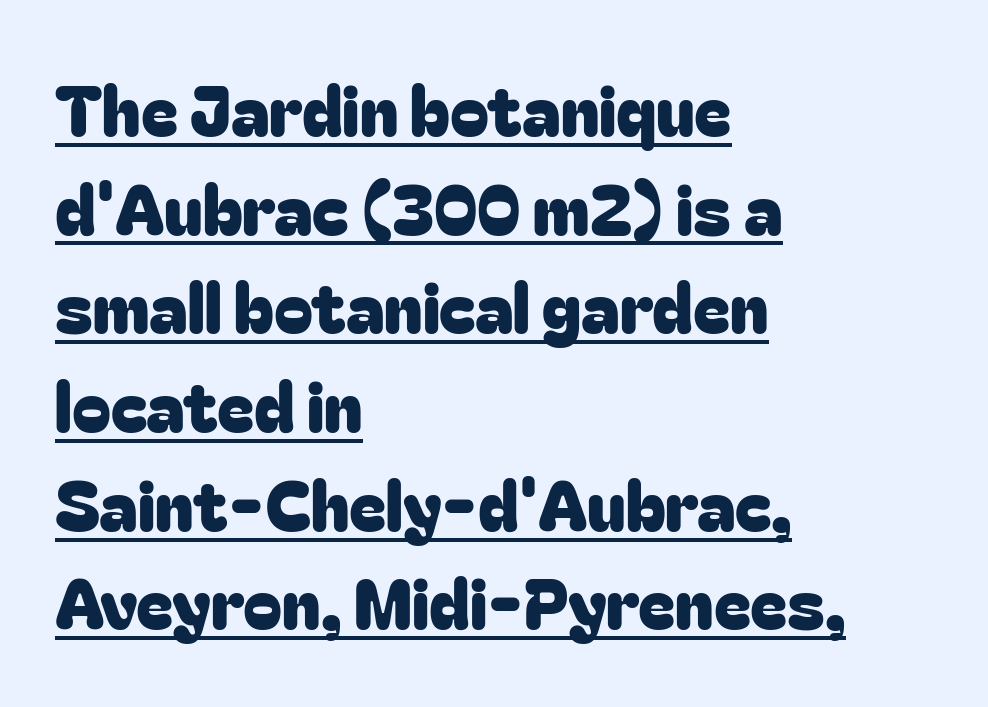
Spacing verdict: proportional, widths tailored to each character. Each letter's strokes conclude bluntly, with no projecting serifs. Every stem runs plumb, perpendicular to the baseline. This block has exactly the height ordinary leading produces. In designer terms, the underline attribute is active on this setting. This rendering uses left alignment, leaving the right contour irregular.
